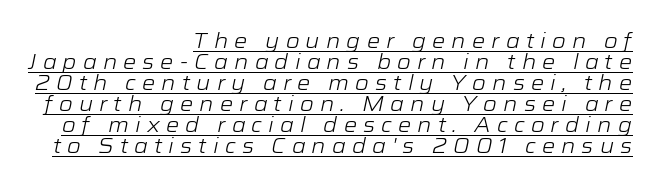
Q: Is the text bold? A: No.
Q: Is the text italic (slanted)? A: Yes, it leans right by about 12 degrees.
Q: Is the text underlined? A: Yes.
Q: How is the paragraph aligned? A: Right-aligned.
Q: Is the spacing between letters normal or unusually wide? A: Unusually wide.
Q: Is the spacing between lines tight, normal or loose? A: Tight.
